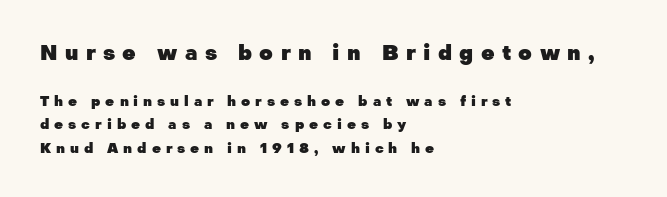
The baseline area is clear. This sample uses an upright cut, with every glyph sitting square on the baseline. A typesetter would call this heavily tracked-out type. These words are printed bold, with thick strokes throughout. A normal amount of white space separates one row of letters from the next.
